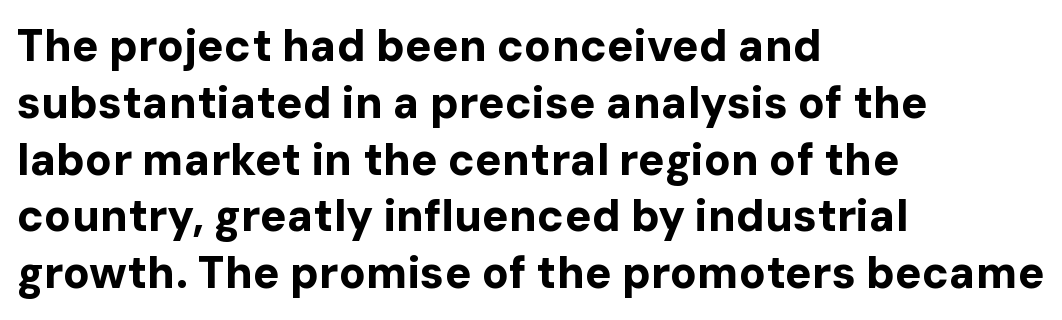
{"serif": "no", "italic": "no", "bold": "yes", "weight": "bold", "width": "normal", "stroke_contrast": "low", "x_height": "medium", "monospaced": "no", "underline": "no", "align": "left", "line_spacing": "normal", "line_spacing_ratio": 1.29, "letter_spacing": "normal", "letter_spacing_em": 0.0, "glyph_px": 44}
